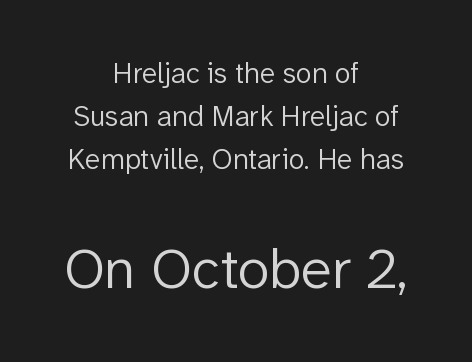
{"serif": "no", "italic": "no", "bold": "no", "weight": "light", "width": "normal", "stroke_contrast": "low", "x_height": "medium", "monospaced": "no", "underline": "no", "align": "center", "line_spacing": "normal", "line_spacing_ratio": 1.49, "letter_spacing": "normal", "letter_spacing_em": 0.0, "larger_block": "second", "size_ratio": 2.0, "glyph_px": 58}
